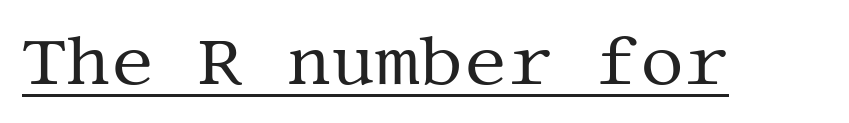
The image shows 69 px regular-weight serif type, upright; set normal letter spacing, underlined; medium stroke contrast and a large x-height.
